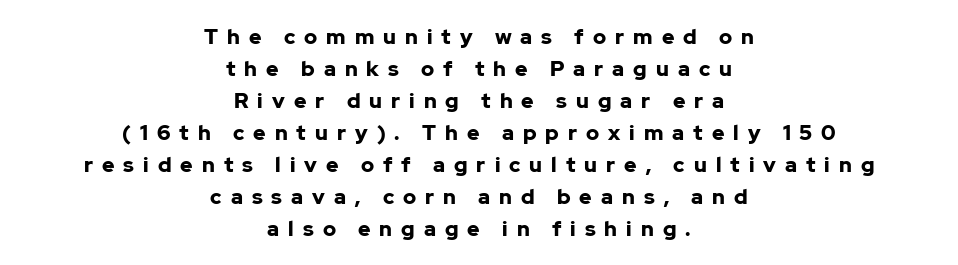
The image shows 21 px bold type, upright; set centered, normal line spacing (1.52x), unusually wide letter spacing (+0.43 em), not underlined.
